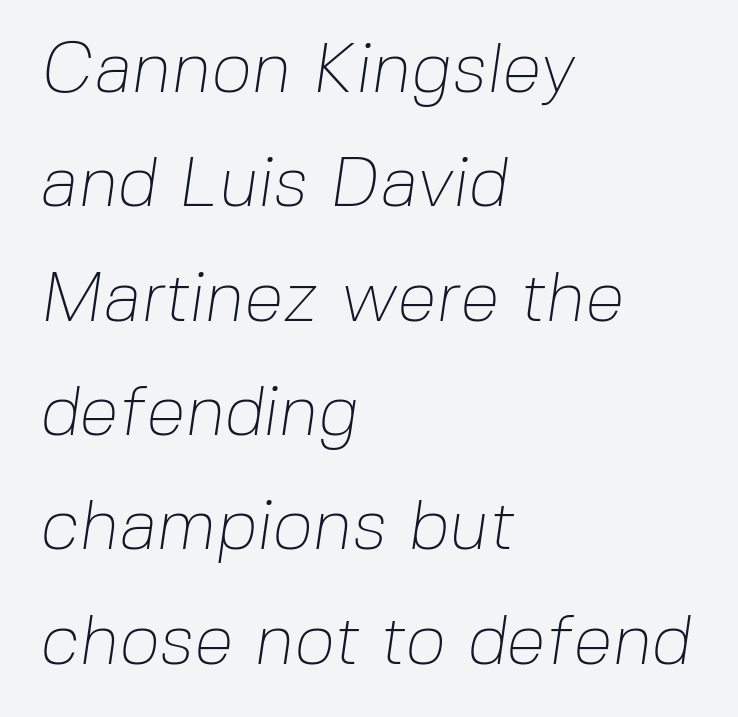
Q: Is the text bold? A: No.
Q: Is the typeface a serif or a sans-serif typeface? A: Sans-serif.
Q: Is the text underlined? A: No.
Q: How is the paragraph aligned? A: Left-aligned.
Q: Is the spacing between letters normal or unusually wide? A: Normal.
Q: Is the spacing between lines tight, normal or loose? A: Normal.
Q: Width (condensed, normal, or wide)? A: Normal.
Q: Stroke contrast? A: Low.
Q: x-height? A: Medium.
Q: Monospaced? A: No.
